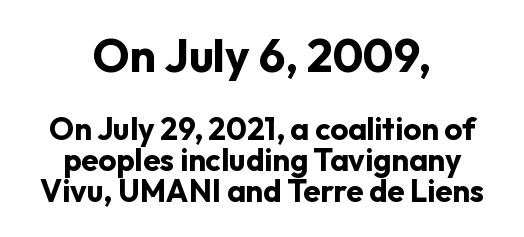
Words appear dense and cohesive because spacing is normal. The letters in the upper block stand taller than those in the block below. This block would grow much taller if given ordinary leading; it's compressed now. The zone under the glyphs is completely vacant.
